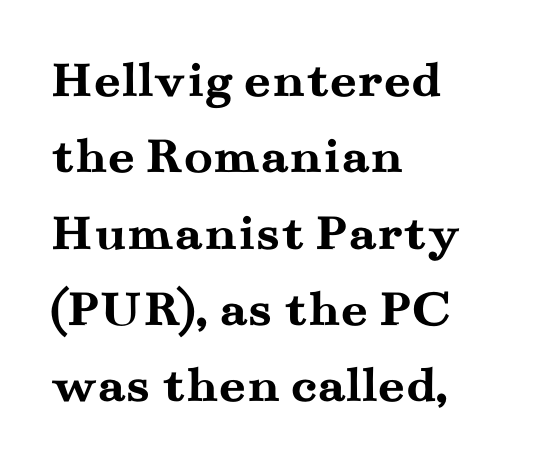
Q: Is the text bold? A: Yes.
Q: Is the text italic (slanted)? A: No, it is upright.
Q: Is the typeface a serif or a sans-serif typeface? A: Serif.
Q: Is the text underlined? A: No.
Q: How is the paragraph aligned? A: Left-aligned.
Q: Is the spacing between letters normal or unusually wide? A: Normal.
Q: Is the spacing between lines tight, normal or loose? A: Normal.
Q: Width (condensed, normal, or wide)? A: Wide.
Q: Stroke contrast? A: Medium.
Q: x-height? A: Small.
Q: Monospaced? A: No.
